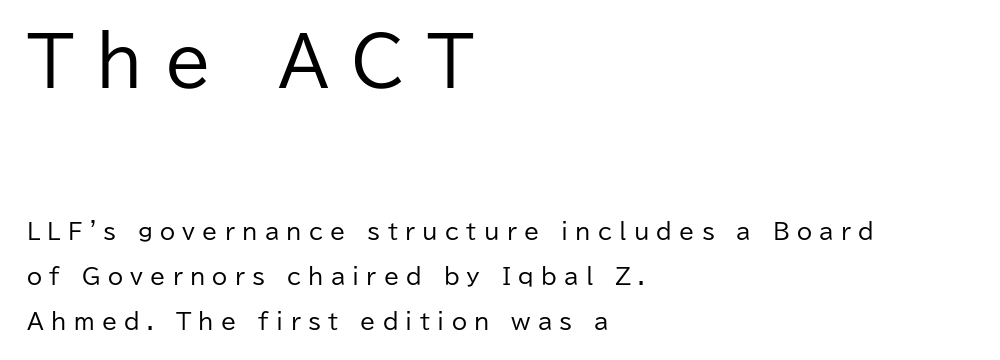
All the whitespace from short lines collects on the right. Honestly, the letter spacing is so wide it's the main thing you notice. The letters stand straight up with perfectly vertical stems. The designer went with a sans here, leaving each stem footless.
